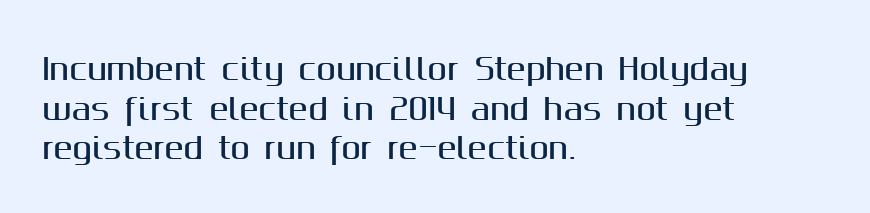
The image shows 29 px sans-serif type, upright; set left-aligned, normal line spacing (1.37x), normal letter spacing, not underlined; medium stroke contrast and a medium x-height.
